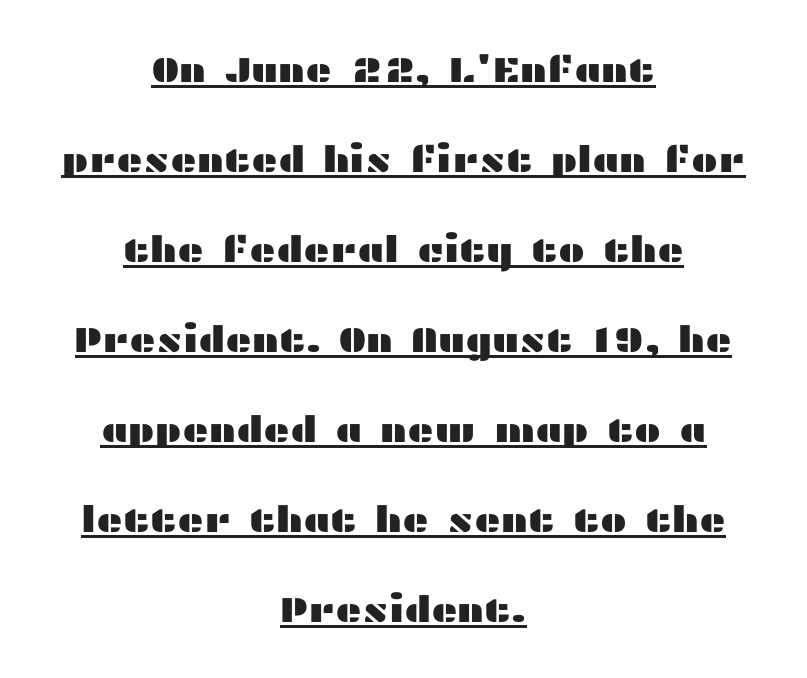
{"serif": "no", "italic": "no", "width": "wide", "stroke_contrast": "medium", "x_height": "medium", "monospaced": "no", "underline": "yes", "align": "center", "line_spacing": "loose", "line_spacing_ratio": 2.5, "letter_spacing": "normal", "letter_spacing_em": 0.0, "glyph_px": 36}
